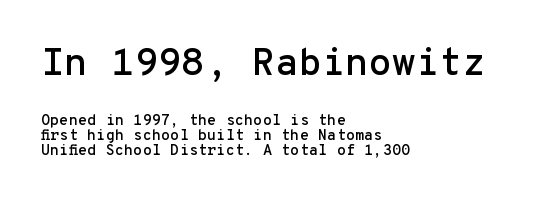
{"serif": "no", "italic": "no", "width": "normal", "stroke_contrast": "low", "x_height": "medium", "monospaced": "yes", "underline": "no", "align": "left", "line_spacing": "tight", "line_spacing_ratio": 1.03, "letter_spacing": "normal", "letter_spacing_em": 0.0, "larger_block": "first", "size_ratio": 2.53, "glyph_px": 38}
